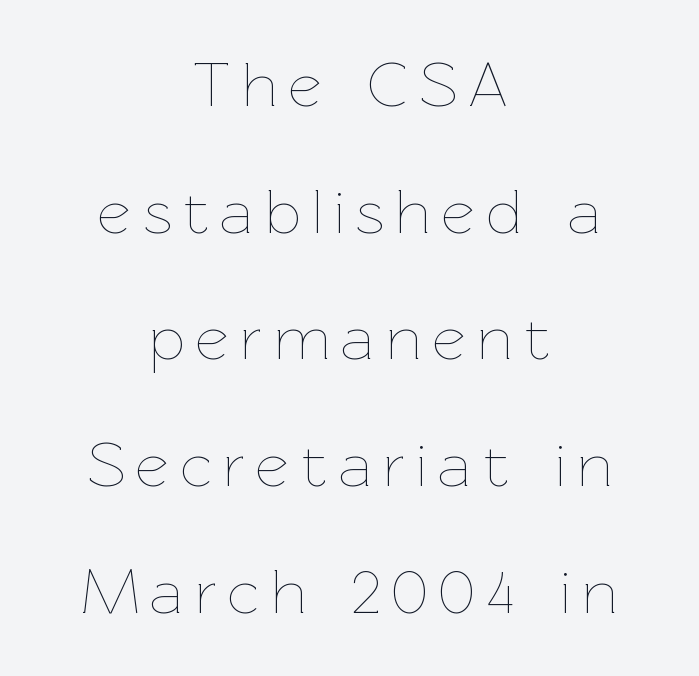
The image shows 64 px thin type, upright; set centered, loose line spacing (1.98x), not underlined; low stroke contrast and a medium x-height.
